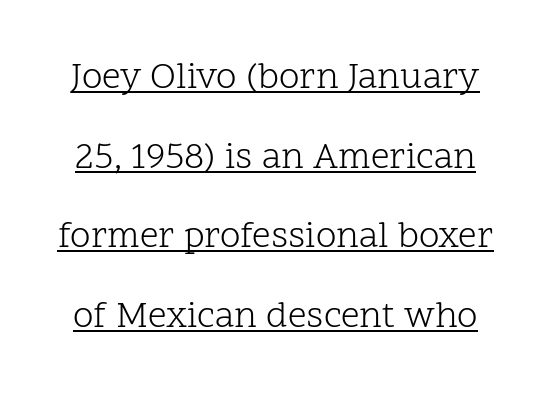
The image shows 37 px light serif type, upright; set loose line spacing (2.15x), normal letter spacing, underlined; low stroke contrast and a medium x-height.
